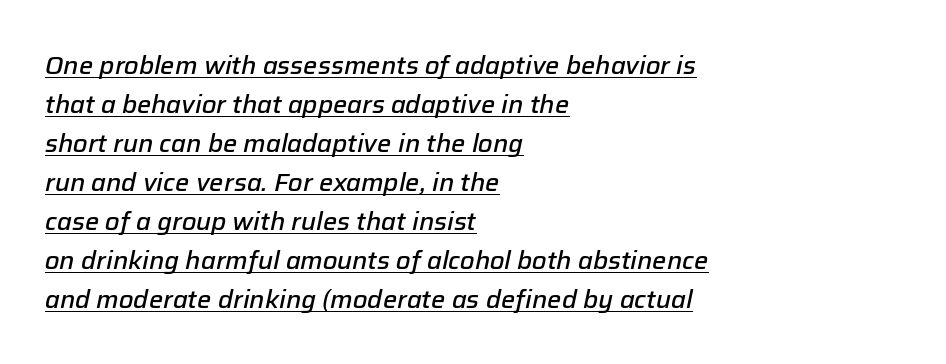
Short and long lines alike share a common starting point at left. These lines were composed using italics. Honestly, the underline is the first thing you notice here. Short note: letters normally spaced. Vertically, the passage feels balanced, rows spaced as you'd expect.
